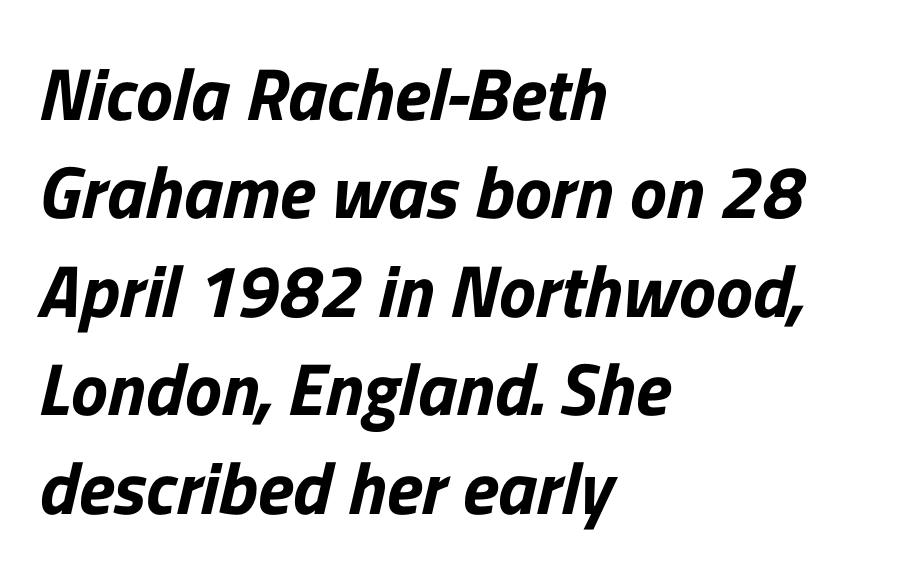
Q: Is the typeface a serif or a sans-serif typeface? A: Sans-serif.
Q: Is the text underlined? A: No.
Q: How is the paragraph aligned? A: Left-aligned.
Q: Is the spacing between letters normal or unusually wide? A: Normal.
Q: Is the spacing between lines tight, normal or loose? A: Normal.
Q: Width (condensed, normal, or wide)? A: Normal.
Q: Stroke contrast? A: Low.
Q: x-height? A: Medium.
Q: Monospaced? A: No.
